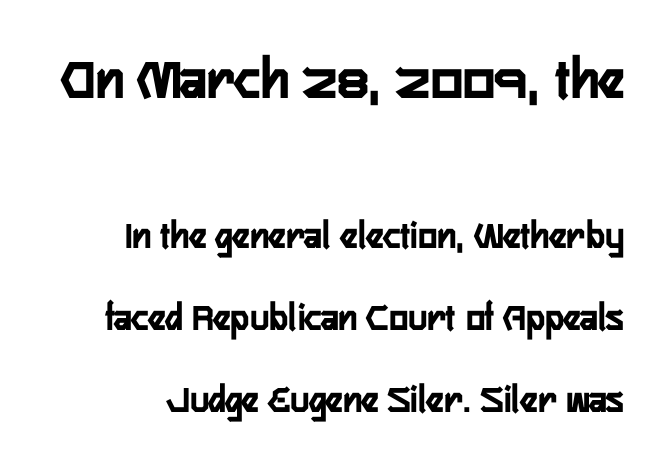
Thick stems and heavy bowls — unmistakably bold. Any mark beneath the type? The region is blank. The lettering stays uniformly vertical, giving the passage a roman look. The passage shown is typed in a proportional face where columns would drift.
